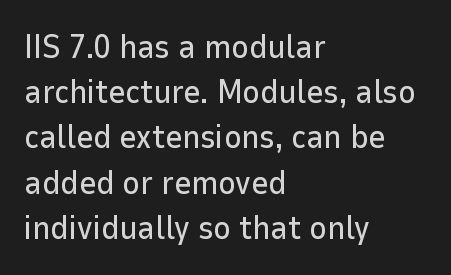
Character widths vary here, with narrow letters taking less room than wide ones. A clean baseline with only descenders dipping below it. Horizontal alignment here is leftward, the default for most running prose. How would I describe the line gaps? Plain and ordinary.
